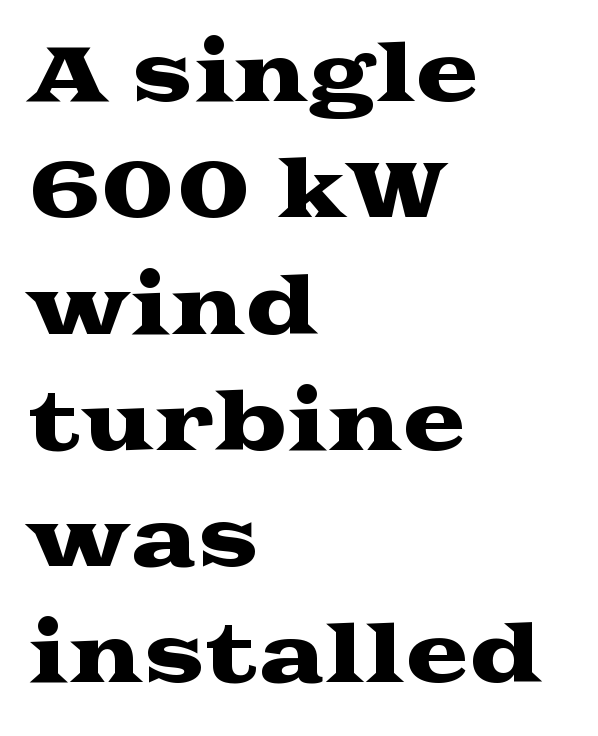
Q: Is the text italic (slanted)? A: No, it is upright.
Q: Is the typeface a serif or a sans-serif typeface? A: Serif.
Q: Is the text underlined? A: No.
Q: How is the paragraph aligned? A: Left-aligned.
Q: Is the spacing between letters normal or unusually wide? A: Normal.
Q: Is the spacing between lines tight, normal or loose? A: Normal.
Q: Width (condensed, normal, or wide)? A: Wide.
Q: Stroke contrast? A: Medium.
Q: x-height? A: Medium.
Q: Monospaced? A: No.
